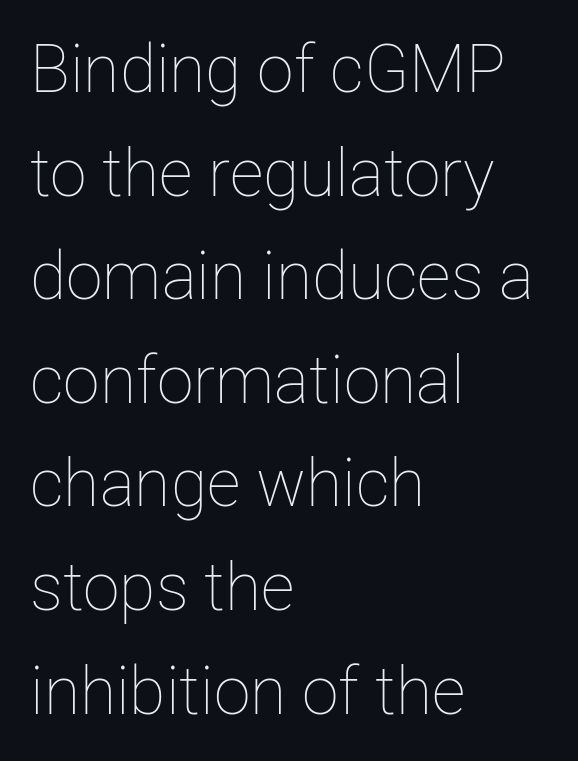
Q: Is the text bold? A: No.
Q: Is the text italic (slanted)? A: No, it is upright.
Q: Is the text underlined? A: No.
Q: How is the paragraph aligned? A: Left-aligned.
Q: Is the spacing between letters normal or unusually wide? A: Normal.
Q: Is the spacing between lines tight, normal or loose? A: Normal.
Q: Width (condensed, normal, or wide)? A: Normal.
Q: Stroke contrast? A: Low.
Q: x-height? A: Medium.
Q: Monospaced? A: No.
